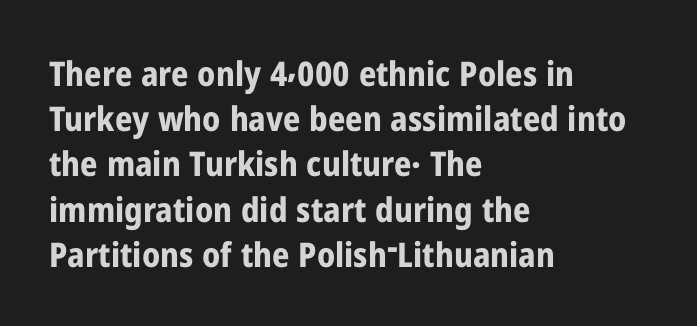
Caption: multi-line text, flush left, ragged right. The gap between lines stays unmarked. Baseline-to-baseline distance is the conventional proportion of letter height. The type is set solid horizontally, with unmodified tracking. Font category for this specimen: sans-serif. These words are printed bold, with thick strokes throughout.
